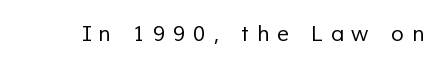
The tracking reads as deliberately expanded to a designer's eye. The letterforms sit at book weight or below. The space directly below the letters is spotless.
